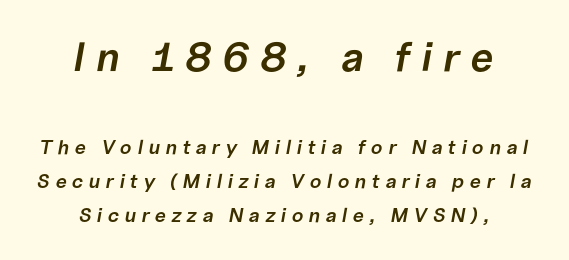
The image shows 41 px semibold type, italic (leaning right); set centered, line spacing 1.71x, unusually wide letter spacing (+0.27 em), not underlined; the first (top) block is 2.05x larger; low stroke contrast and a medium x-height.
